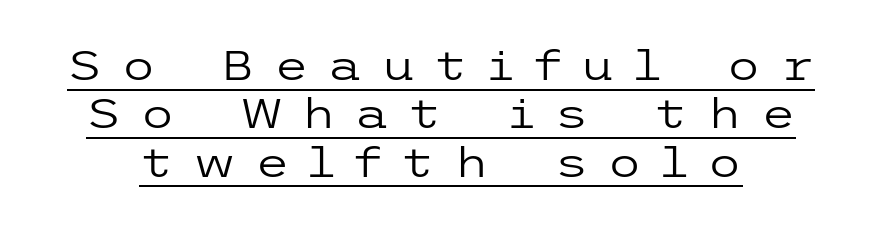
The typesetter has applied underlining to the passage shown. Posture: upright roman. Short note: letters widely spaced. The letters carry no serifs — their stems end cleanly without finishing strokes. Think standard paragraph weight, or any step lighter than that.
